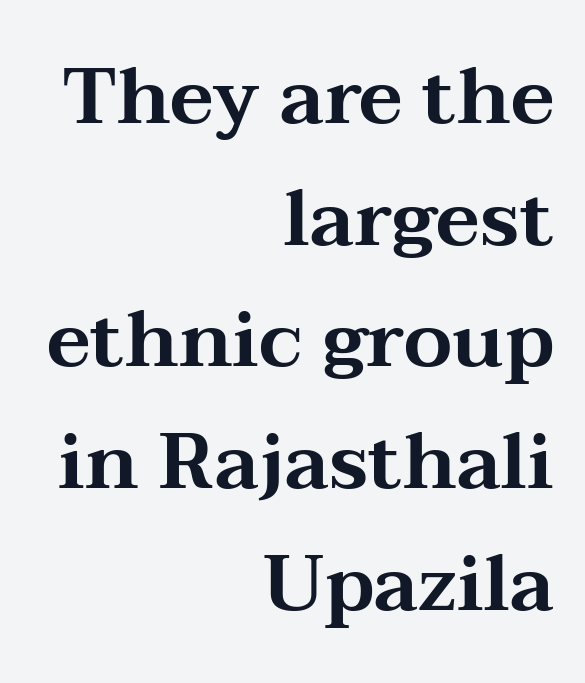
{"serif": "yes", "italic": "no", "width": "wide", "stroke_contrast": "medium", "x_height": "medium", "monospaced": "no", "underline": "no", "align": "right", "line_spacing": "normal", "line_spacing_ratio": 1.56, "letter_spacing": "normal", "letter_spacing_em": 0.0, "glyph_px": 78}
